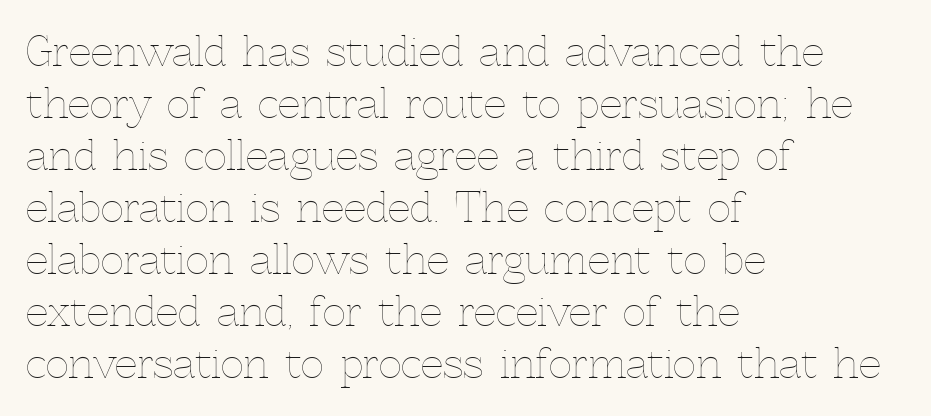
Horizontal bands of white between lines are of average thickness. In terms of posture, this sample is upright. A typesetter would call this proportional, since set widths differ per character. Letter spacing: default. A light-to-regular cut is what we see here.
